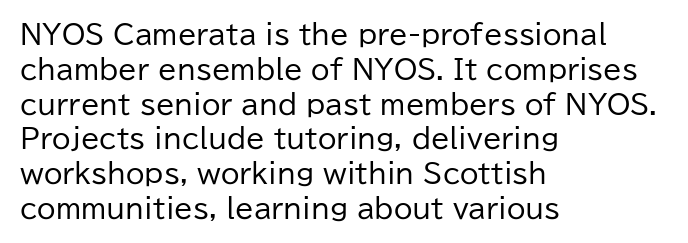
Q: Is the text bold? A: No.
Q: Is the text italic (slanted)? A: No, it is upright.
Q: Is the text underlined? A: No.
Q: How is the paragraph aligned? A: Left-aligned.
Q: Is the spacing between letters normal or unusually wide? A: Normal.
Q: Is the spacing between lines tight, normal or loose? A: Normal.
